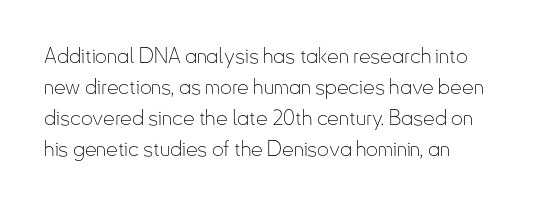
The image shows 21 px text type, upright; set normal line spacing (1.47x), normal letter spacing, not underlined.
